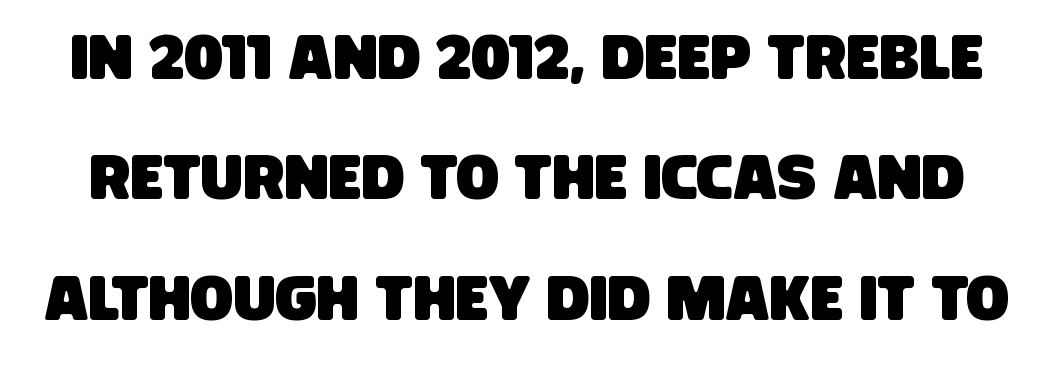
Q: Is the typeface a serif or a sans-serif typeface? A: Sans-serif.
Q: Is the text underlined? A: No.
Q: Is the spacing between letters normal or unusually wide? A: Normal.
Q: Is the spacing between lines tight, normal or loose? A: Loose.
Q: Width (condensed, normal, or wide)? A: Condensed.
Q: Stroke contrast? A: Low.
Q: x-height? A: Large.
Q: Monospaced? A: No.
